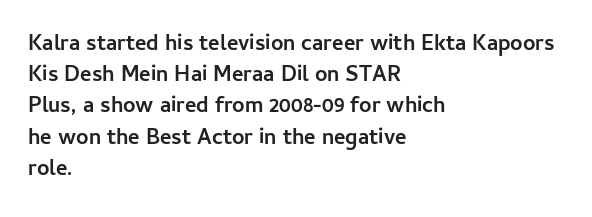
{"italic": "no", "bold": "yes", "underline": "no", "align": "left", "line_spacing": "normal", "line_spacing_ratio": 1.42, "letter_spacing": "normal", "letter_spacing_em": 0.0, "glyph_px": 22}
